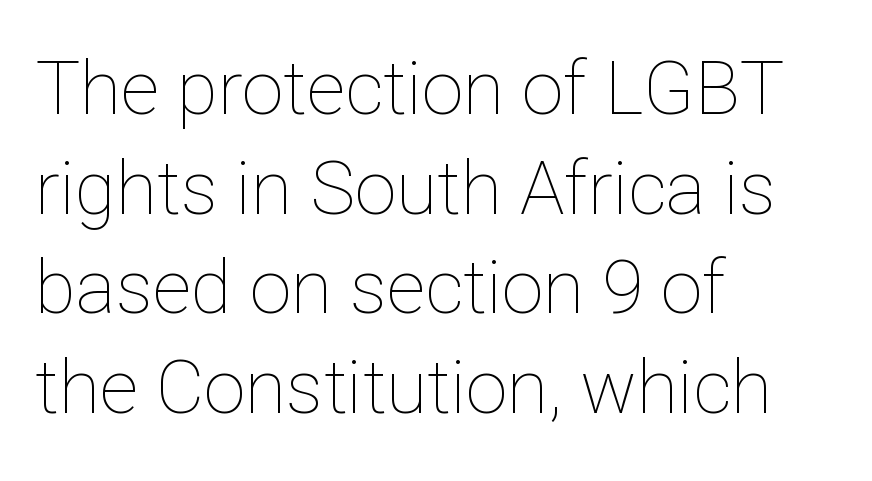
Q: Is the text bold? A: No.
Q: Is the text italic (slanted)? A: No, it is upright.
Q: Is the text underlined? A: No.
Q: How is the paragraph aligned? A: Left-aligned.
Q: Is the spacing between letters normal or unusually wide? A: Normal.
Q: Is the spacing between lines tight, normal or loose? A: Normal.
Q: Width (condensed, normal, or wide)? A: Normal.
Q: Stroke contrast? A: Low.
Q: x-height? A: Medium.
Q: Monospaced? A: No.
